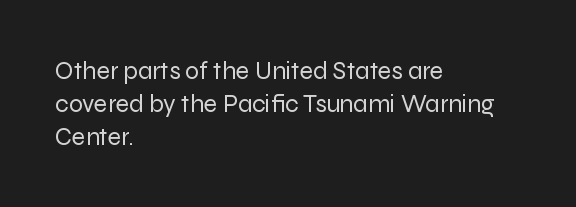
The image shows 25 px text type, upright; set left-aligned, normal line spacing (1.32x), normal letter spacing, not underlined.
